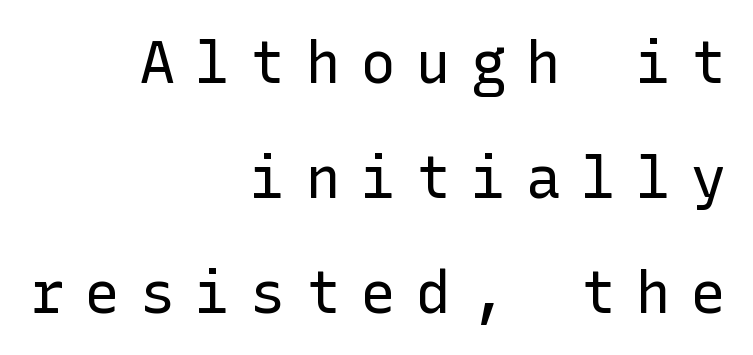
{"serif": "no", "italic": "no", "bold": "no", "weight": "regular", "width": "normal", "stroke_contrast": "low", "x_height": "medium", "underline": "no", "align": "right", "line_spacing": "loose", "line_spacing_ratio": 1.98, "letter_spacing": "wide", "letter_spacing_em": 0.35, "glyph_px": 58}
